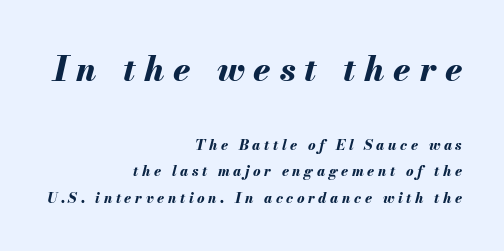
The image shows 34 px bold type, italic (leaning right); set right-aligned, loose line spacing (1.9x), unusually wide letter spacing (+0.26 em), not underlined; the first (top) block is 2.43x larger; medium stroke contrast and a small x-height.
